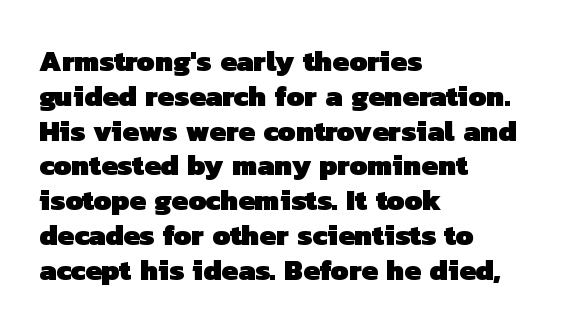
Proportional: the letters do not fall into vertical columns. What stands out about the letter spacing? Nothing — it is the standard amount. The specimen omits any rule beneath the text block's lines. Each letter's strokes conclude bluntly, with no projecting serifs. Every row of glyphs begins at an identical x-position on the left. The characters look thick and weighty, a clear bold.
